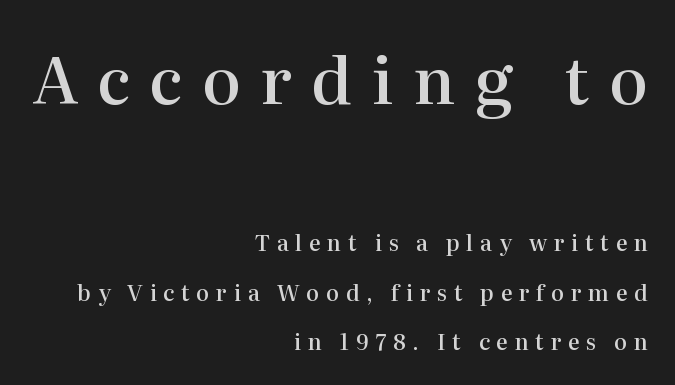
{"serif": "yes", "italic": "no", "bold": "semi", "weight": "semibold", "width": "normal", "stroke_contrast": "high", "x_height": "medium", "monospaced": "no", "underline": "no", "align": "right", "line_spacing": "loose", "line_spacing_ratio": 2.25, "letter_spacing": "wide", "letter_spacing_em": 0.3, "larger_block": "first", "size_ratio": 2.95, "glyph_px": 65}
